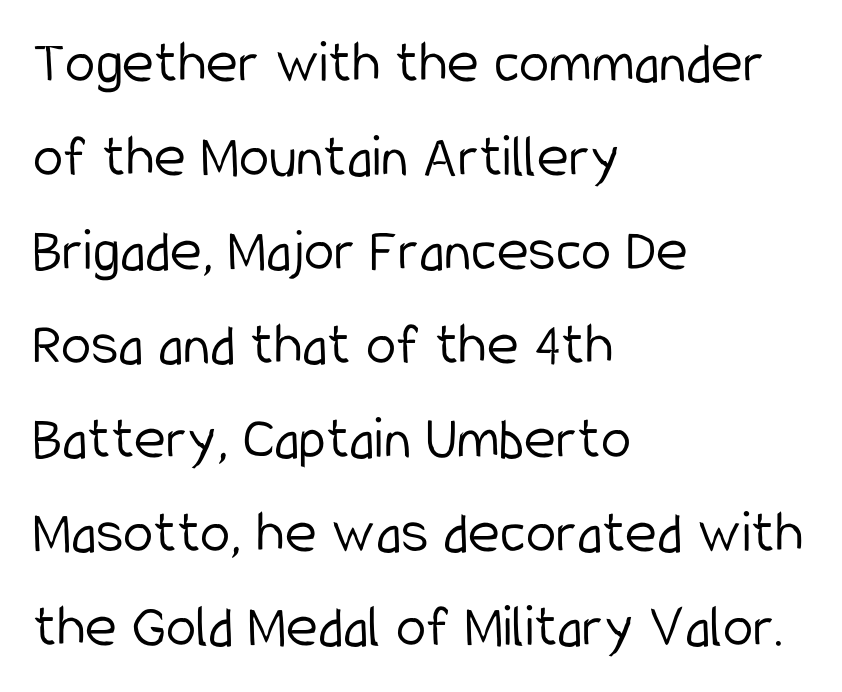
{"serif": "no", "italic": "no", "bold": "no", "weight": "light", "width": "condensed", "stroke_contrast": "low", "x_height": "medium", "monospaced": "no", "underline": "no", "align": "left", "line_spacing": "normal", "line_spacing_ratio": 1.54, "letter_spacing": "normal", "letter_spacing_em": 0.0, "glyph_px": 61}
